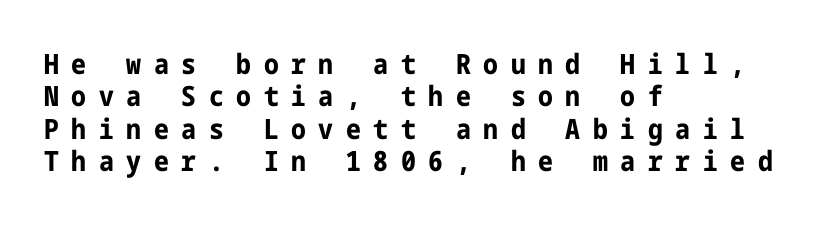
Q: Is the text bold? A: Yes.
Q: Is the text italic (slanted)? A: No, it is upright.
Q: Is the typeface a serif or a sans-serif typeface? A: Sans-serif.
Q: Is the text underlined? A: No.
Q: How is the paragraph aligned? A: Left-aligned.
Q: Is the spacing between letters normal or unusually wide? A: Unusually wide.
Q: Width (condensed, normal, or wide)? A: Condensed.
Q: Stroke contrast? A: Low.
Q: x-height? A: Medium.
